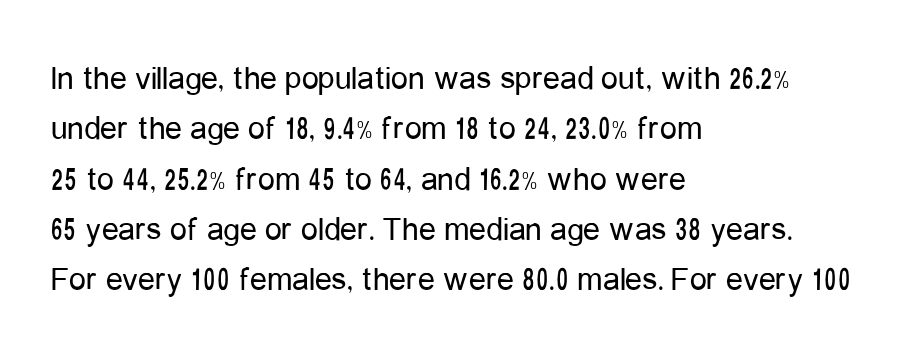
The image shows 34 px regular-weight, condensed sans-serif type, upright; set left-aligned, normal line spacing (1.48x), normal letter spacing, not underlined; low stroke contrast and a medium x-height.
